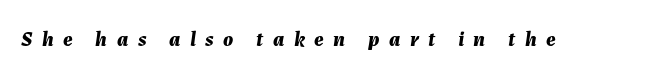
{"italic": "yes", "lean": "right", "slant_degrees": 7, "bold": "yes", "underline": "no", "letter_spacing": "wide", "letter_spacing_em": 0.45, "glyph_px": 21}
